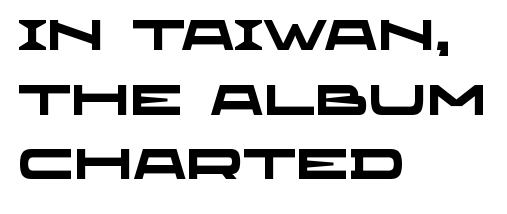
Bare-footed words on every line. Successive baselines arrive at the customary interval. The text block is weighted toward the left margin, trailing off unevenly rightward. In terms of letterform style, serifs are entirely absent. Characters follow at the spacing the type designer built in.
